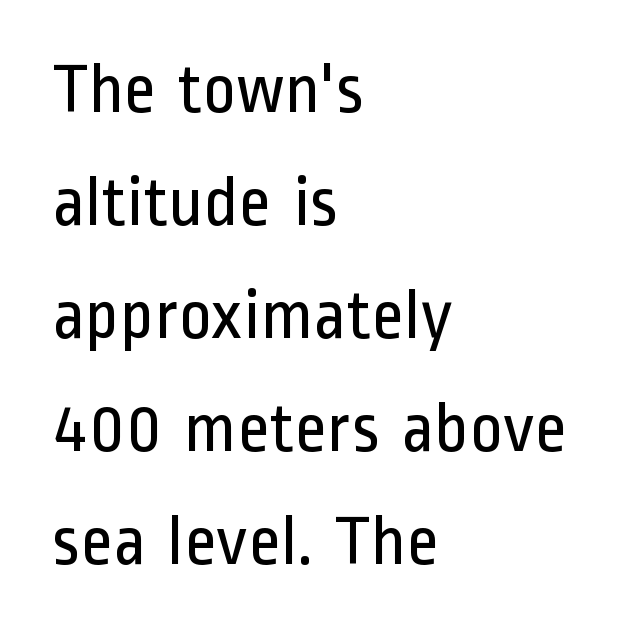
The image shows 71 px regular-weight, condensed sans-serif type, upright; set left-aligned, normal line spacing (1.59x), normal letter spacing, not underlined; low stroke contrast and a medium x-height.
